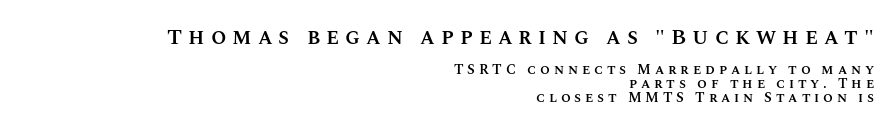
Q: Is the text bold? A: Semi-bold.
Q: Is the text italic (slanted)? A: No, it is upright.
Q: Is the text underlined? A: No.
Q: How is the paragraph aligned? A: Right-aligned.
Q: Is the spacing between letters normal or unusually wide? A: Unusually wide.
Q: Is the spacing between lines tight, normal or loose? A: Tight.
Q: Which block of text is set in a larger size, the first (top) or the second (bottom)? A: The first (top) one.
